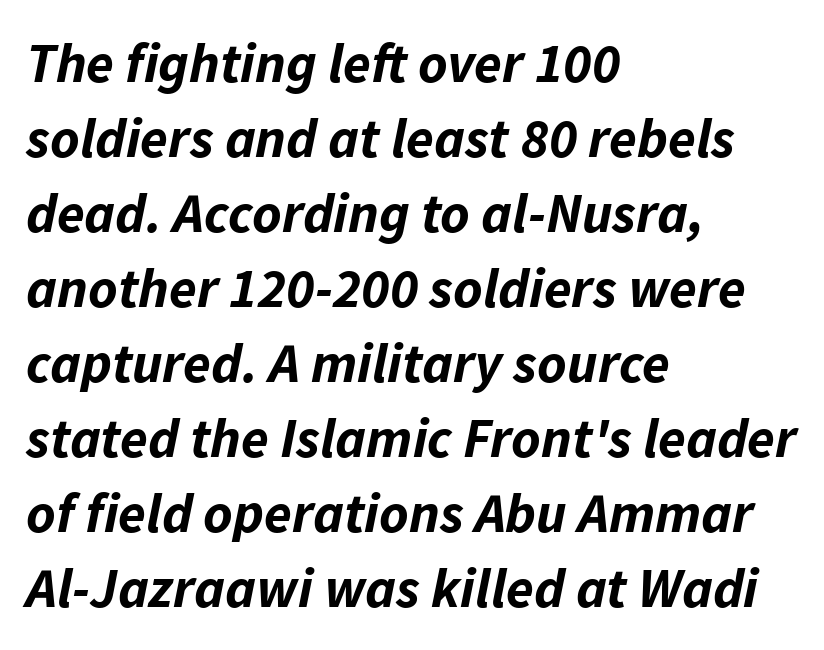
{"italic": "yes", "lean": "right", "slant_degrees": 11, "bold": "yes", "weight": "bold", "width": "normal", "stroke_contrast": "low", "x_height": "medium", "monospaced": "no", "underline": "no", "align": "left", "line_spacing": "normal", "line_spacing_ratio": 1.34, "letter_spacing": "normal", "letter_spacing_em": 0.0, "glyph_px": 56}
